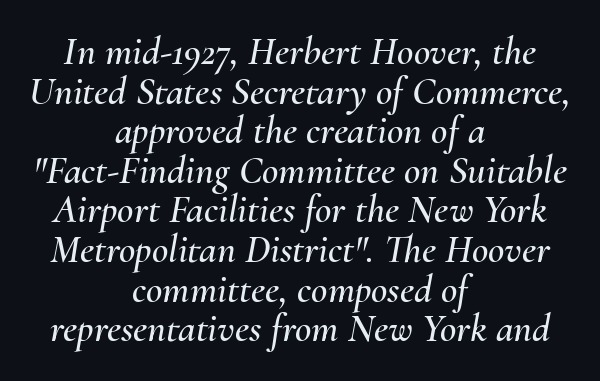
{"italic": "yes", "lean": "right", "slant_degrees": 10, "width": "normal", "stroke_contrast": "medium", "x_height": "small", "monospaced": "no", "underline": "no", "align": "center", "line_spacing": "tight", "line_spacing_ratio": 0.99, "letter_spacing": "normal", "letter_spacing_em": 0.0, "glyph_px": 40}
